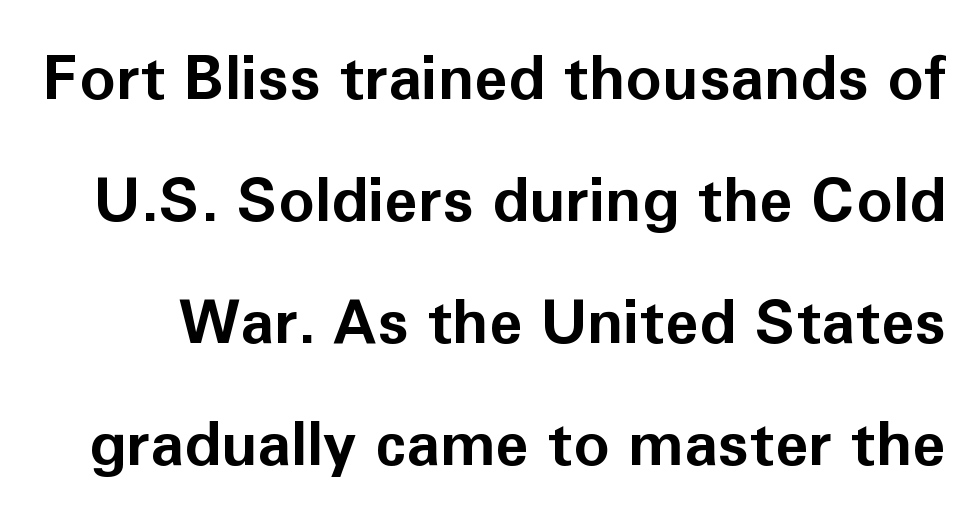
{"serif": "no", "italic": "no", "bold": "yes", "weight": "bold", "width": "normal", "stroke_contrast": "low", "x_height": "medium", "monospaced": "no", "underline": "no", "line_spacing": "loose", "line_spacing_ratio": 2.0, "letter_spacing": "normal", "letter_spacing_em": 0.0, "glyph_px": 61}
